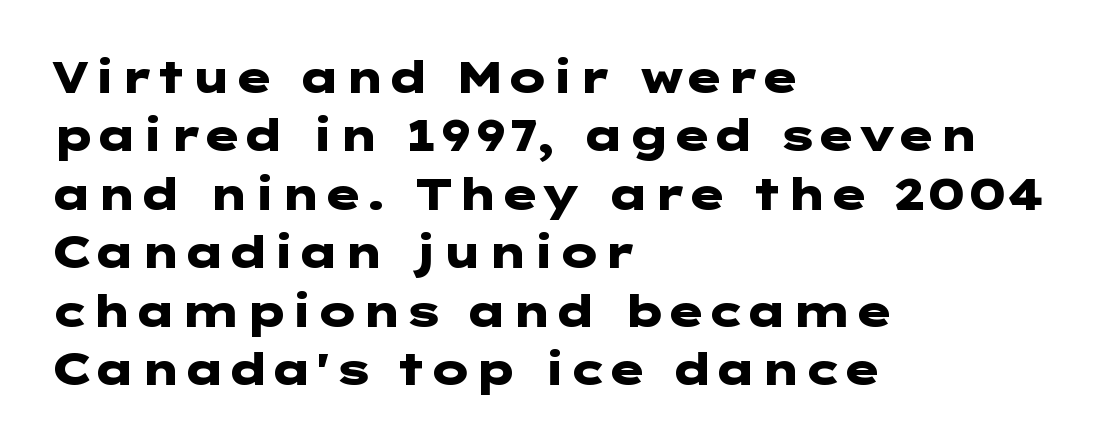
Q: Is the text bold? A: Yes.
Q: Is the text italic (slanted)? A: No, it is upright.
Q: Is the typeface a serif or a sans-serif typeface? A: Sans-serif.
Q: Is the text underlined? A: No.
Q: How is the paragraph aligned? A: Left-aligned.
Q: Is the spacing between letters normal or unusually wide? A: Normal.
Q: Is the spacing between lines tight, normal or loose? A: Normal.
Q: Width (condensed, normal, or wide)? A: Wide.
Q: Stroke contrast? A: Low.
Q: x-height? A: Medium.
